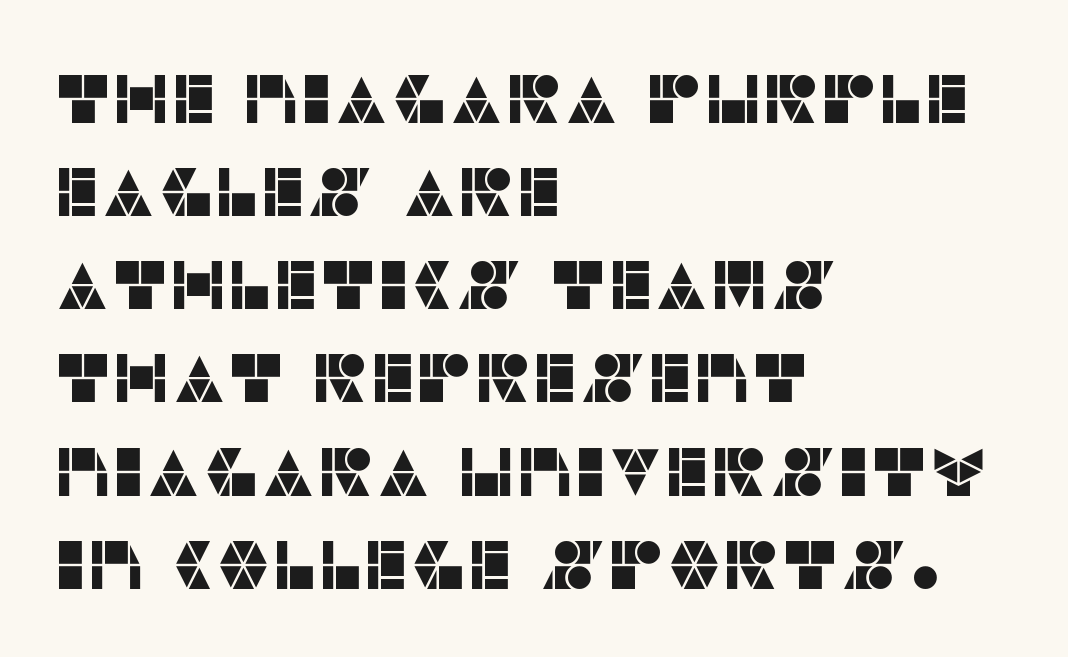
{"serif": "no", "italic": "no", "width": "normal", "stroke_contrast": "low", "x_height": "large", "monospaced": "no", "underline": "no", "align": "left", "line_spacing": "normal", "line_spacing_ratio": 1.35, "letter_spacing": "normal", "letter_spacing_em": 0.0, "glyph_px": 69}
